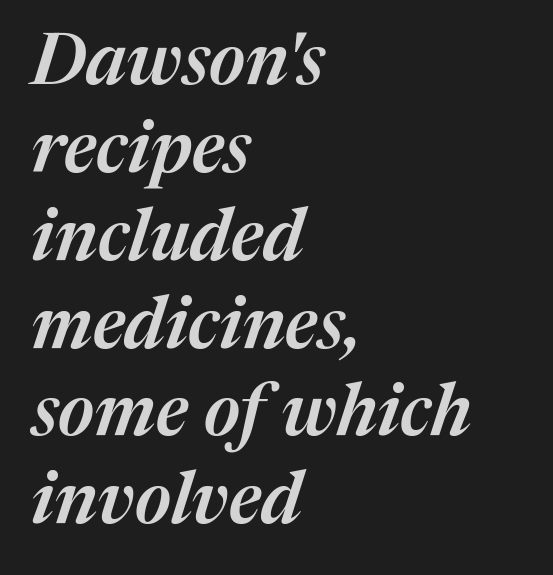
{"italic": "yes", "lean": "right", "slant_degrees": 17, "bold": "semi", "weight": "semibold", "width": "normal", "stroke_contrast": "medium", "x_height": "medium", "monospaced": "no", "underline": "no", "align": "left", "line_spacing_ratio": 1.22, "letter_spacing": "normal", "letter_spacing_em": 0.0, "glyph_px": 72}
